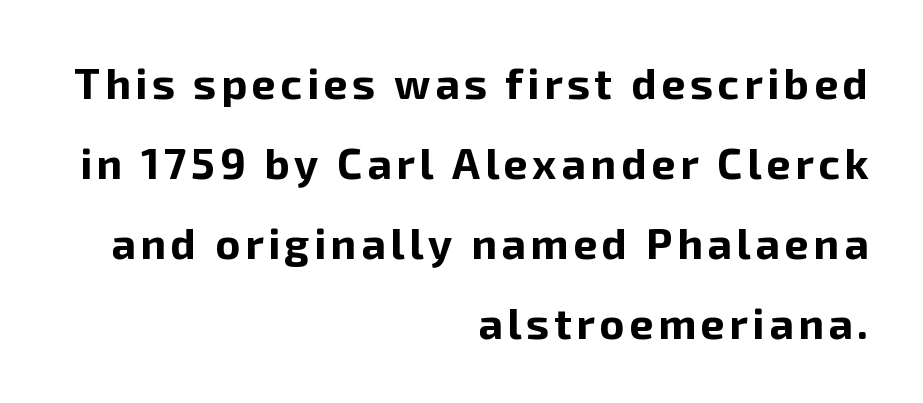
{"serif": "no", "italic": "no", "bold": "yes", "weight": "bold", "width": "normal", "stroke_contrast": "low", "x_height": "medium", "monospaced": "no", "underline": "no", "align": "right", "line_spacing_ratio": 1.86, "glyph_px": 43}
